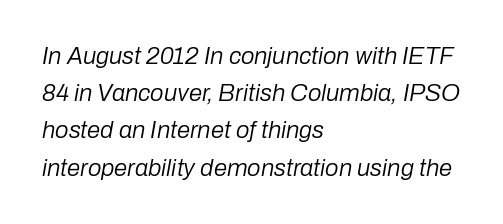
The image shows 24 px text type, italic (leaning right); set left-aligned, normal line spacing (1.55x), normal letter spacing, not underlined.
